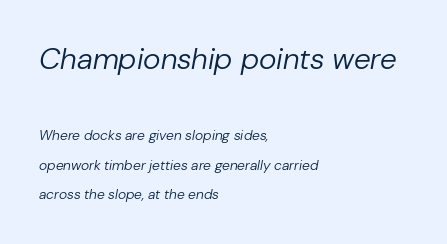
Rule under the text: the space is simply empty. Every row of glyphs begins at an identical x-position on the left. Looks like regular typesetting: each glyph gets only the width it needs. The more generous point size was reserved for the upper chunk.
